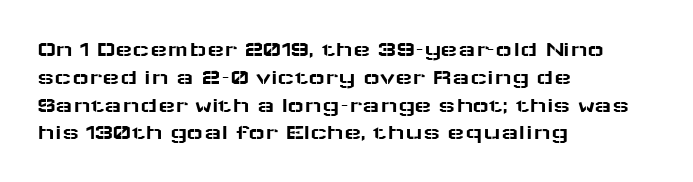
The image shows 23 px text type, upright; set left-aligned, line spacing 1.21x, normal letter spacing, not underlined.
